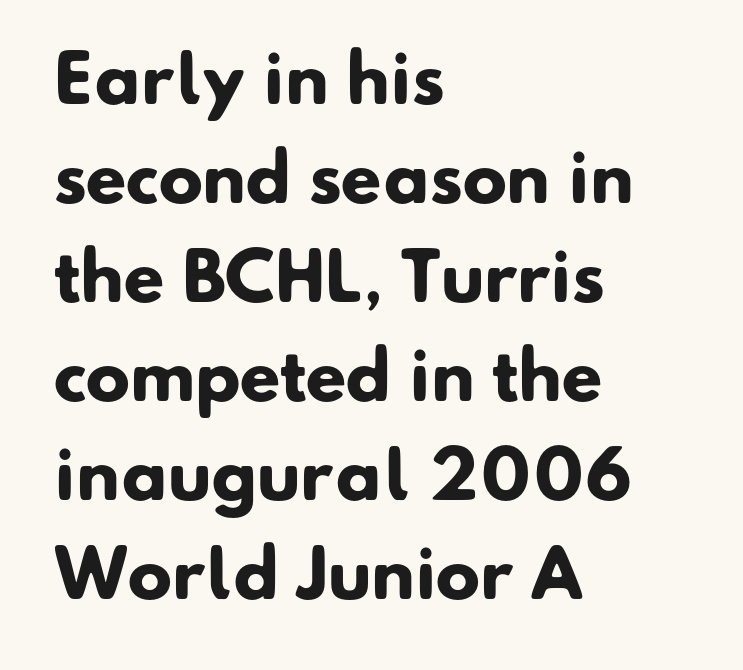
Descenders hang freely into open space. What kind of face is this? One without serifs — a sans. The rendering uses natural spacing where letterforms have individual widths. A full-strength bold gives these letters their thick strokes.
